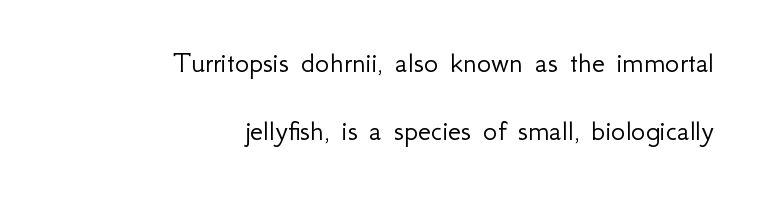
The font sits on the lighter half of the weight spectrum, regular included. Spacing verdict: proportional, widths tailored to each character. If you drew a ruler down the right edge, every line would touch it. Stroke terminals: plain, sans-serif. Is there any slant? The stems are plumb. The lines are spread far apart with generous leading.
